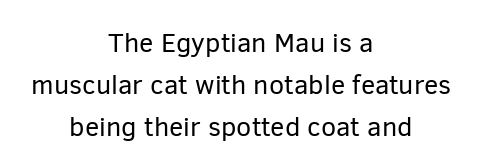
The image shows 27 px text type, upright; set centered, normal line spacing (1.56x), normal letter spacing, not underlined.
